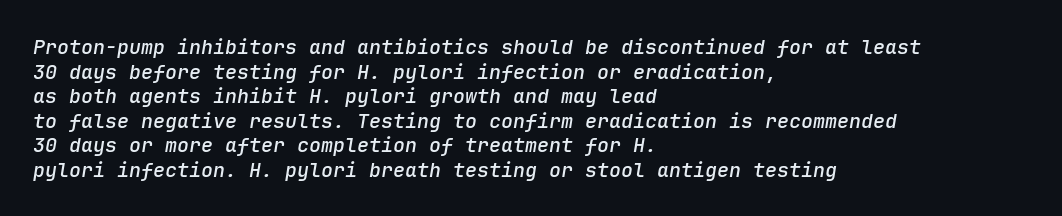
Q: Is the text bold? A: Semi-bold.
Q: Is the text italic (slanted)? A: Yes, it leans right by about 9 degrees.
Q: Is the text underlined? A: No.
Q: How is the paragraph aligned? A: Left-aligned.
Q: Is the spacing between letters normal or unusually wide? A: Normal.
